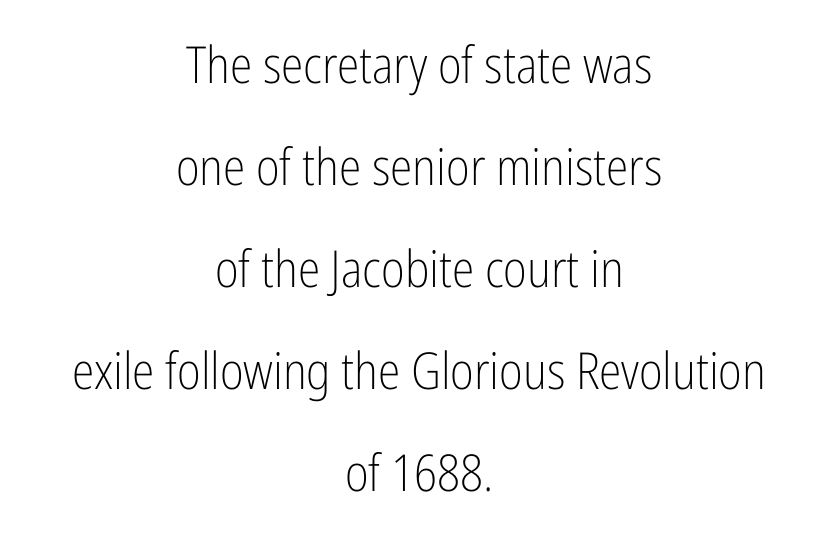
{"serif": "no", "italic": "no", "bold": "no", "weight": "light", "width": "condensed", "stroke_contrast": "low", "x_height": "medium", "monospaced": "no", "underline": "no", "align": "center", "line_spacing": "loose", "line_spacing_ratio": 2.0, "letter_spacing": "normal", "letter_spacing_em": 0.0, "glyph_px": 51}
